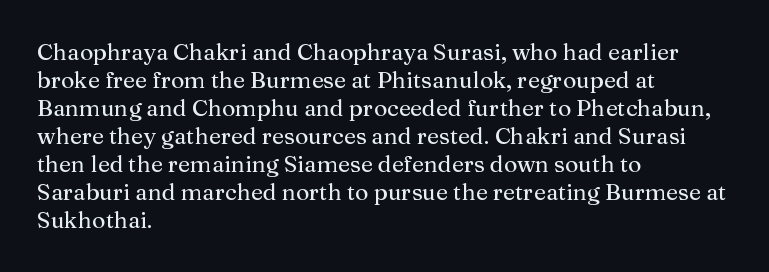
{"italic": "no", "underline": "no", "align": "left", "line_spacing_ratio": 1.22, "letter_spacing": "normal", "letter_spacing_em": 0.0, "glyph_px": 23}
